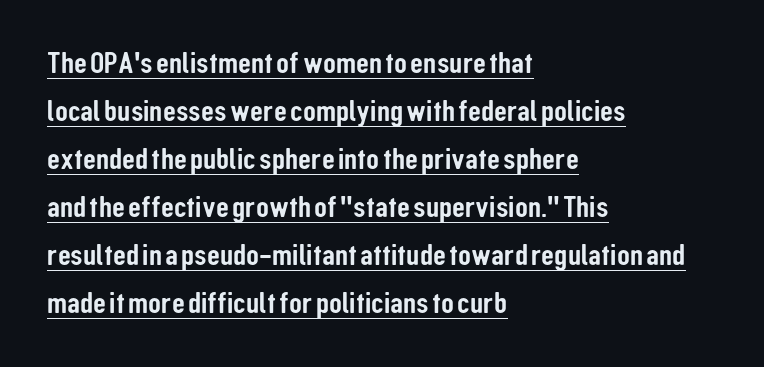
{"serif": "no", "italic": "no", "width": "condensed", "stroke_contrast": "low", "x_height": "medium", "monospaced": "no", "underline": "yes", "align": "left", "line_spacing": "normal", "line_spacing_ratio": 1.5, "letter_spacing": "normal", "letter_spacing_em": 0.0, "glyph_px": 32}
